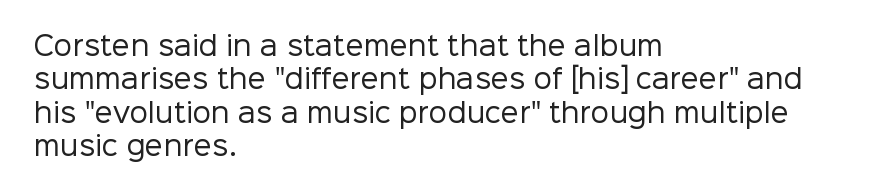
Q: Is the text bold? A: No.
Q: Is the text italic (slanted)? A: No, it is upright.
Q: Is the text underlined? A: No.
Q: How is the paragraph aligned? A: Left-aligned.
Q: Is the spacing between letters normal or unusually wide? A: Normal.
Q: Is the spacing between lines tight, normal or loose? A: Normal.
